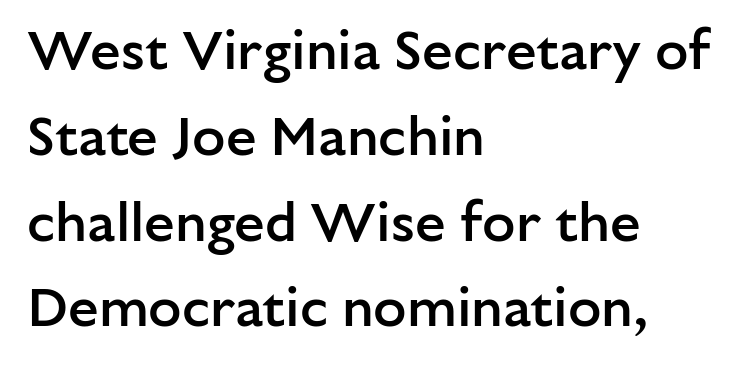
{"serif": "no", "italic": "no", "bold": "semi", "weight": "semibold", "width": "normal", "stroke_contrast": "low", "x_height": "medium", "monospaced": "no", "underline": "no", "align": "left", "line_spacing": "normal", "line_spacing_ratio": 1.56, "letter_spacing": "normal", "letter_spacing_em": 0.0, "glyph_px": 55}
